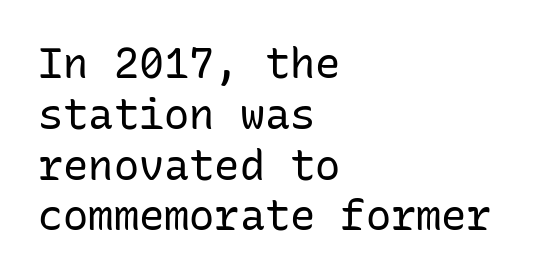
{"serif": "no", "italic": "no", "bold": "no", "weight": "regular", "width": "normal", "stroke_contrast": "low", "x_height": "medium", "monospaced": "yes", "underline": "no", "align": "left", "line_spacing_ratio": 1.21, "letter_spacing": "normal", "letter_spacing_em": 0.0, "glyph_px": 42}
